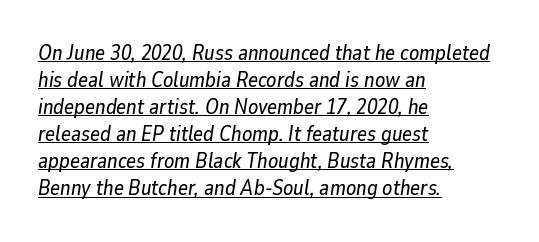
Q: Is the text italic (slanted)? A: Yes, it leans right by about 9 degrees.
Q: Is the text underlined? A: Yes.
Q: How is the paragraph aligned? A: Left-aligned.
Q: Is the spacing between letters normal or unusually wide? A: Normal.
Q: Is the spacing between lines tight, normal or loose? A: Normal.
